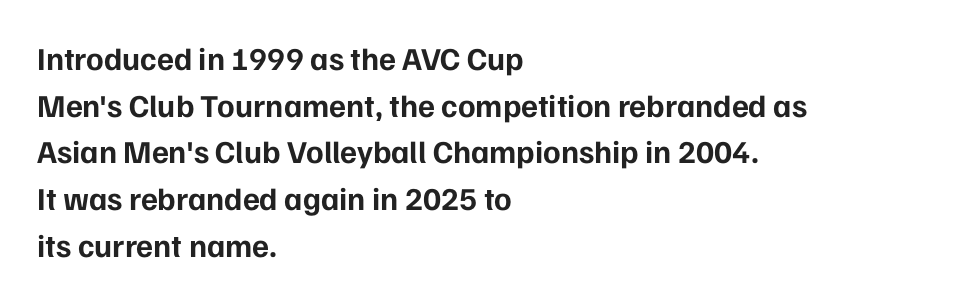
Q: Is the text bold? A: Yes.
Q: Is the text italic (slanted)? A: No, it is upright.
Q: Is the typeface a serif or a sans-serif typeface? A: Sans-serif.
Q: Is the text underlined? A: No.
Q: How is the paragraph aligned? A: Left-aligned.
Q: Is the spacing between letters normal or unusually wide? A: Normal.
Q: Is the spacing between lines tight, normal or loose? A: Normal.
Q: Width (condensed, normal, or wide)? A: Normal.
Q: Stroke contrast? A: Low.
Q: x-height? A: Medium.
Q: Monospaced? A: No.
